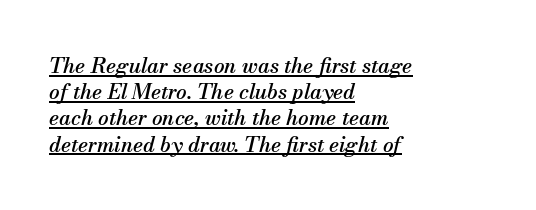
In terms of leading, this rendering sits right in the middle. Glance below the letters and you will spot a drawn line. Notice how the stems are inclined rather than vertical — that's the hallmark of italics. These lines keep a tight, regular rhythm from letter to letter. The compositor pushed each line to the left boundary.
